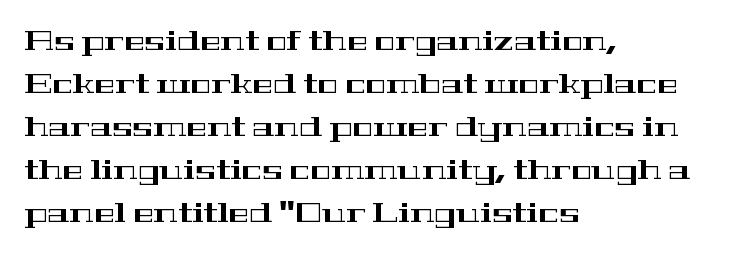
The image shows 28 px wide serif type, upright; set left-aligned, normal line spacing (1.54x), normal letter spacing, not underlined; high stroke contrast and a medium x-height.
